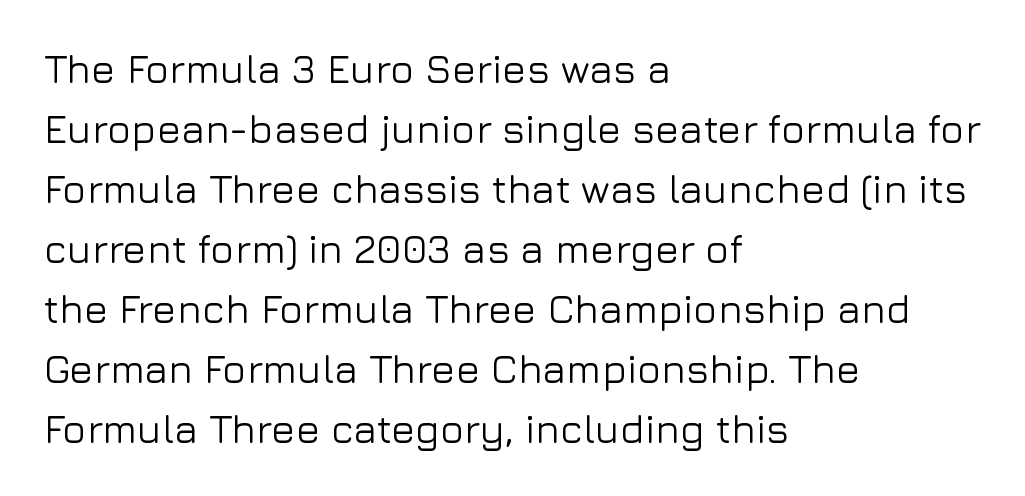
Interline gaps are of average width in this sample. Italic? Not at all — the glyphs are vertical. Each row of text sits above clean, open space. Tracking here is standard; glyphs follow each other at the usual distance. This sample uses a sans-serif face. Looks like regular typesetting: each glyph gets only the width it needs.
